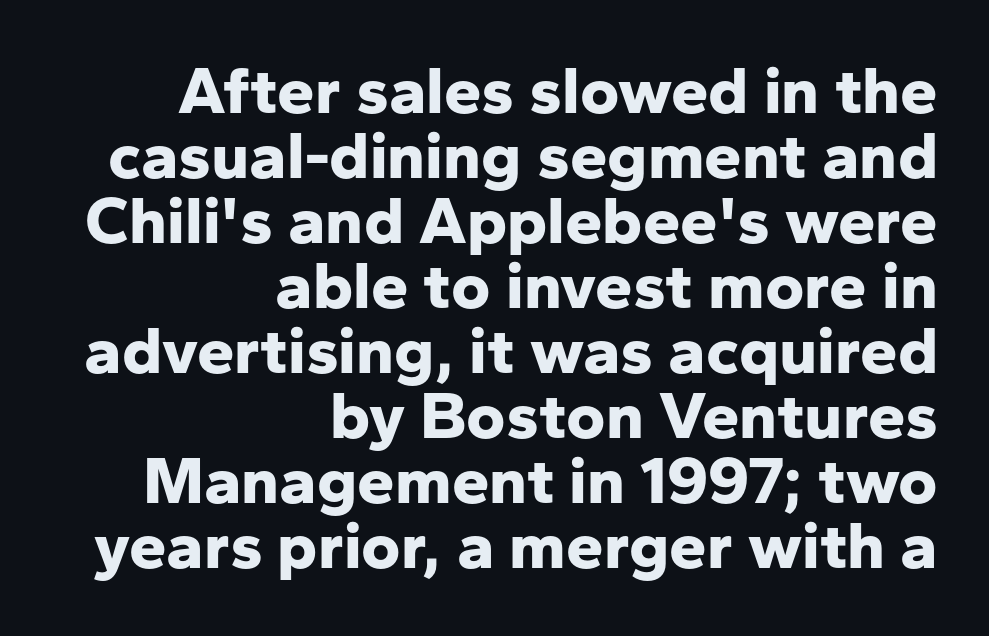
Q: Is the text bold? A: Yes.
Q: Is the text italic (slanted)? A: No, it is upright.
Q: Is the typeface a serif or a sans-serif typeface? A: Sans-serif.
Q: Is the text underlined? A: No.
Q: How is the paragraph aligned? A: Right-aligned.
Q: Is the spacing between letters normal or unusually wide? A: Normal.
Q: Is the spacing between lines tight, normal or loose? A: Tight.
Q: Width (condensed, normal, or wide)? A: Normal.
Q: Stroke contrast? A: Low.
Q: x-height? A: Medium.
Q: Monospaced? A: No.
